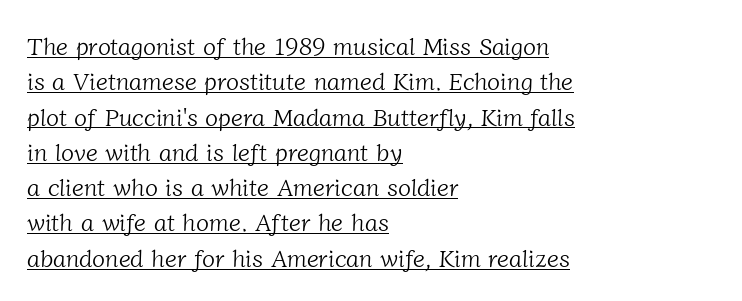
{"bold": "no", "underline": "yes", "align": "left", "line_spacing": "normal", "line_spacing_ratio": 1.47, "letter_spacing": "normal", "letter_spacing_em": 0.0, "glyph_px": 24}
